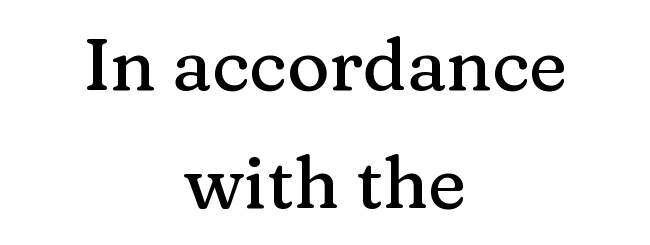
Any mark beneath the type? The region is blank. Character widths vary here, with narrow letters taking less room than wide ones. Posture: upright roman. Regarding serifs, this sample has them. This rendering uses center alignment, leaving both contours irregular but symmetric.
